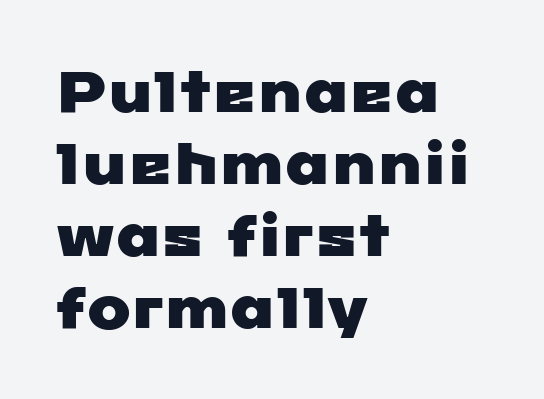
{"serif": "no", "width": "wide", "stroke_contrast": "low", "x_height": "medium", "monospaced": "no", "underline": "no", "align": "left", "line_spacing_ratio": 1.24, "letter_spacing": "normal", "letter_spacing_em": 0.0, "glyph_px": 58}
